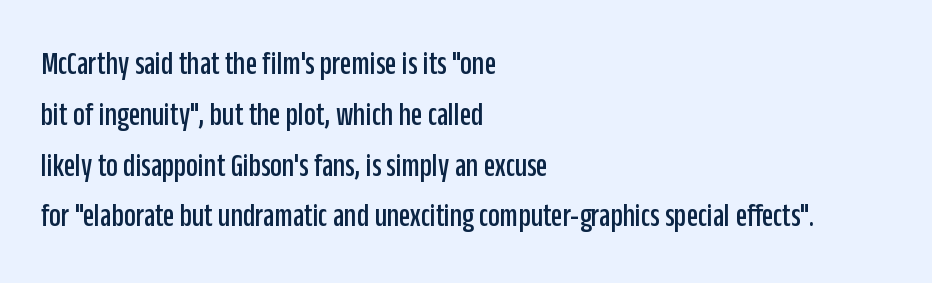
This is sans-serif lettering, the kind often seen on screens and signage. The rendering uses natural spacing where letterforms have individual widths. Notice how the passage keeps a crisp vertical edge on the left only. Glance below the letters and you will spot only blank space. The line texture is even and compact thanks to regular tracking. This sample keeps an unexceptional amount of space between lines.
